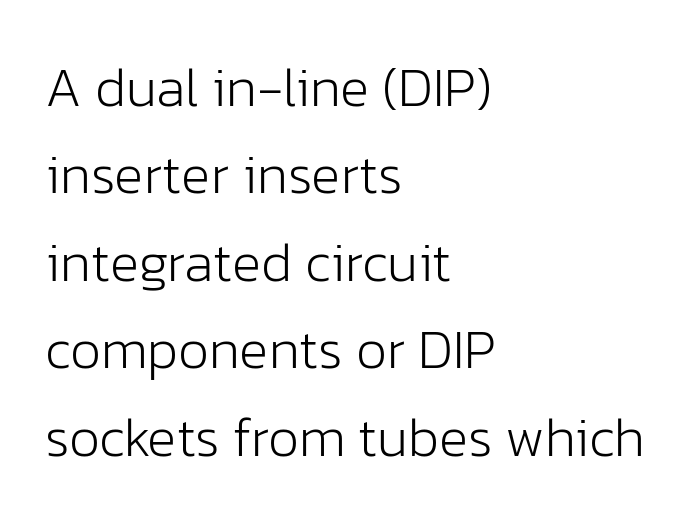
{"serif": "no", "italic": "no", "bold": "no", "weight": "light", "width": "normal", "stroke_contrast": "low", "x_height": "medium", "monospaced": "no", "underline": "no", "align": "left", "line_spacing": "normal", "line_spacing_ratio": 1.59, "letter_spacing": "normal", "letter_spacing_em": 0.0, "glyph_px": 55}
